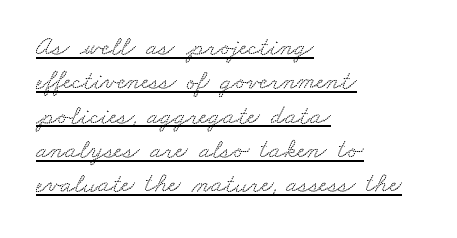
Q: Is the text underlined? A: Yes.
Q: How is the paragraph aligned? A: Left-aligned.
Q: Is the spacing between letters normal or unusually wide? A: Normal.
Q: Is the spacing between lines tight, normal or loose? A: Normal.
